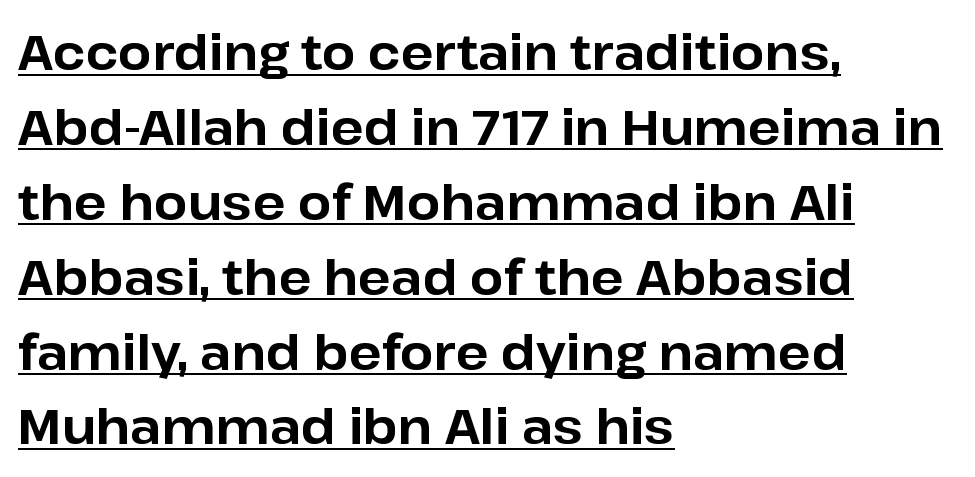
Q: Is the text bold? A: Yes.
Q: Is the text italic (slanted)? A: No, it is upright.
Q: Is the typeface a serif or a sans-serif typeface? A: Sans-serif.
Q: Is the text underlined? A: Yes.
Q: How is the paragraph aligned? A: Left-aligned.
Q: Is the spacing between letters normal or unusually wide? A: Normal.
Q: Is the spacing between lines tight, normal or loose? A: Normal.
Q: Width (condensed, normal, or wide)? A: Normal.
Q: Stroke contrast? A: Low.
Q: x-height? A: Medium.
Q: Monospaced? A: No.
